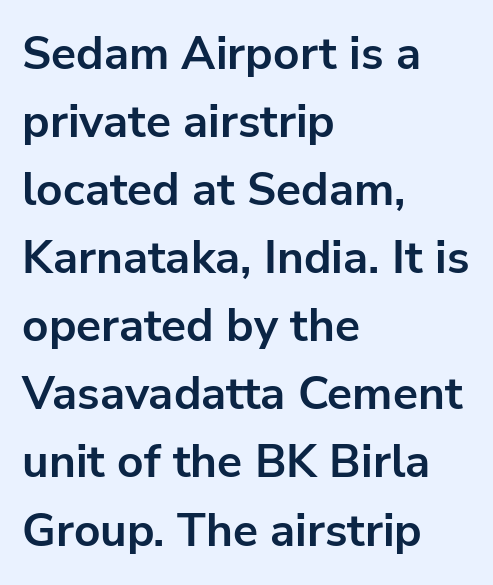
Each line starts at the same left margin while the right side varies. Do the characters align in a grid? No, the font is proportional. Stroke thickness is high; the sample reads as a true bold. You could call the tracking neutral — neither tight nor loose.
